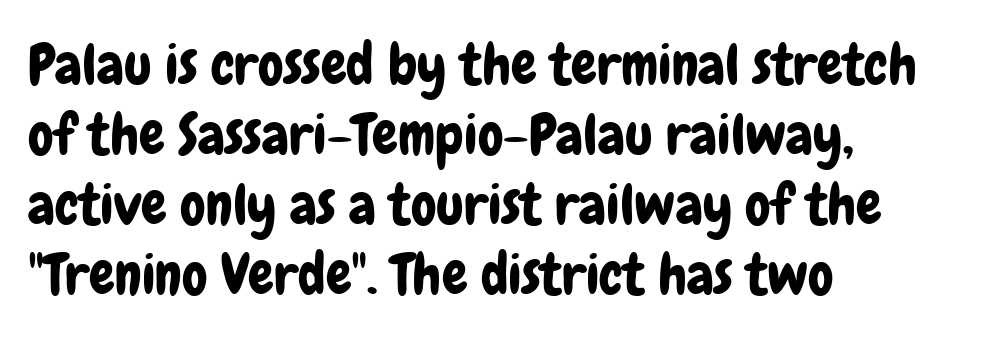
Students, note that the glyphs here touch the page at normal intervals. Decoration check: the copy has no underline. The text block is weighted toward the left margin, trailing off unevenly rightward. Serif or sans? Sans — the stroke terminals are bare. The passage shown is typed in a proportional face where columns would drift.
